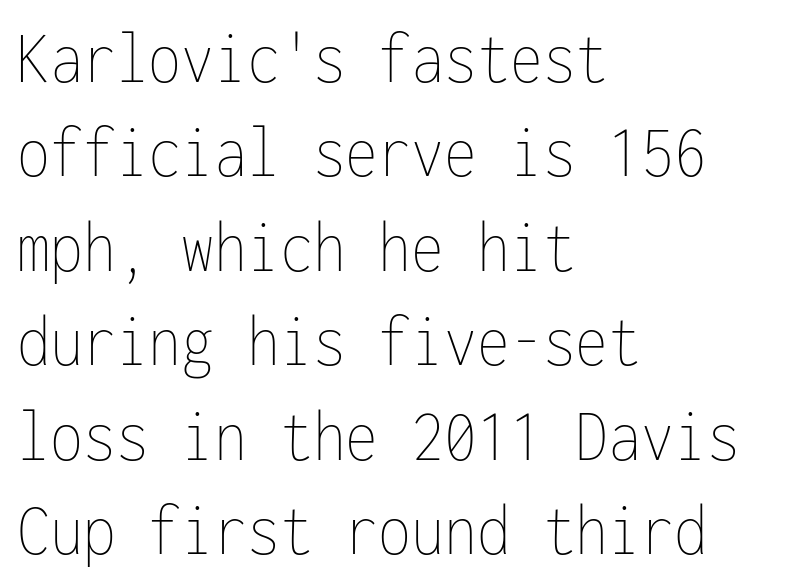
{"italic": "no", "bold": "no", "weight": "thin", "width": "condensed", "stroke_contrast": "low", "x_height": "medium", "monospaced": "yes", "underline": "no", "align": "left", "line_spacing": "normal", "line_spacing_ratio": 1.26, "letter_spacing": "normal", "letter_spacing_em": 0.0, "glyph_px": 75}
